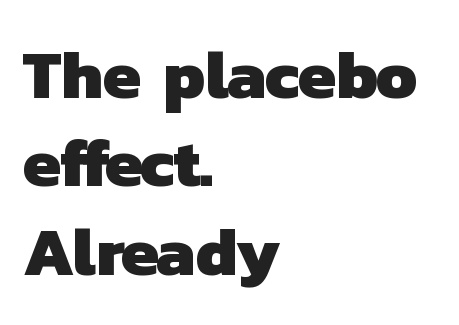
The image shows 68 px heavy sans-serif type; set left-aligned, normal line spacing (1.3x), normal letter spacing, not underlined; low stroke contrast and a medium x-height.
